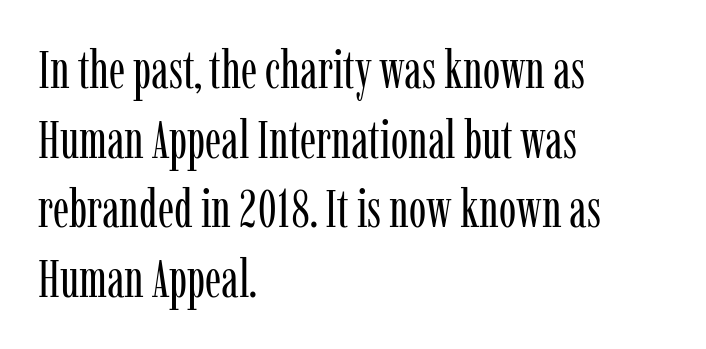
Q: Is the text bold? A: No.
Q: Is the text italic (slanted)? A: No, it is upright.
Q: Is the typeface a serif or a sans-serif typeface? A: Serif.
Q: Is the text underlined? A: No.
Q: How is the paragraph aligned? A: Left-aligned.
Q: Is the spacing between letters normal or unusually wide? A: Normal.
Q: Is the spacing between lines tight, normal or loose? A: Normal.
Q: Width (condensed, normal, or wide)? A: Condensed.
Q: Stroke contrast? A: Low.
Q: x-height? A: Medium.
Q: Monospaced? A: No.
